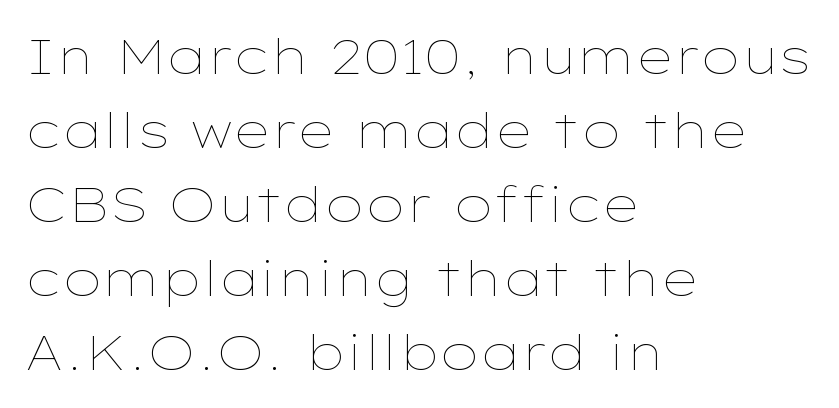
{"italic": "no", "bold": "no", "weight": "thin", "width": "wide", "stroke_contrast": "low", "x_height": "medium", "monospaced": "no", "underline": "no", "align": "left", "line_spacing": "normal", "line_spacing_ratio": 1.51, "letter_spacing": "normal", "letter_spacing_em": 0.0, "glyph_px": 49}
